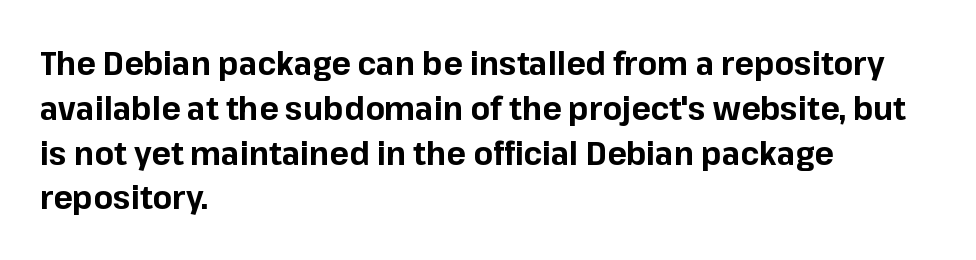
The image shows 32 px bold sans-serif type, upright; set left-aligned, normal line spacing (1.4x), normal letter spacing, not underlined; low stroke contrast and a medium x-height.
